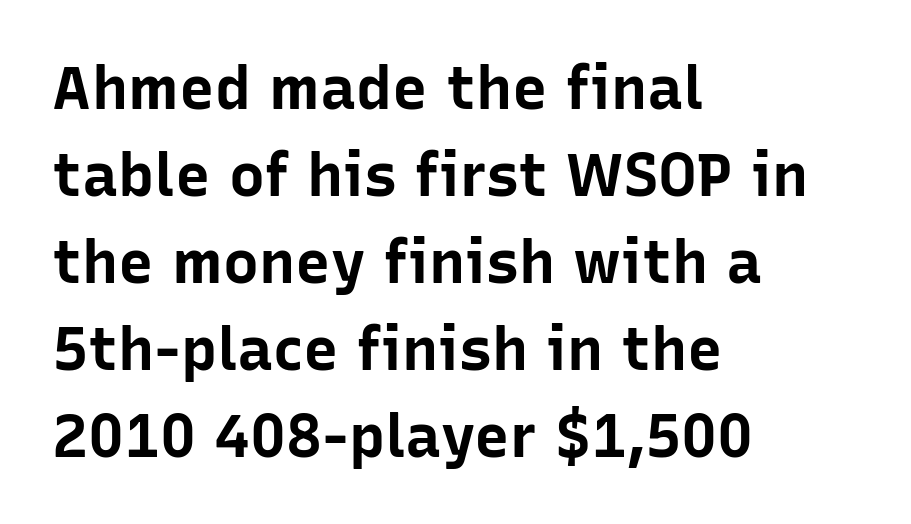
The glyphs have the mass of a bold cut. One glance says typical: line gaps are just what's usual. Do the letters lean? They stand straight. Every row of glyphs begins at an identical x-position on the left. Decoration check: the copy has no underline. The letters advance in unequal steps, a hallmark of proportional type.
